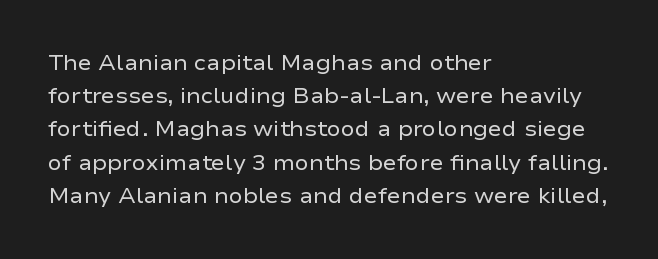
The image shows 21 px text type, upright; set left-aligned, normal line spacing (1.58x), normal letter spacing, not underlined.
